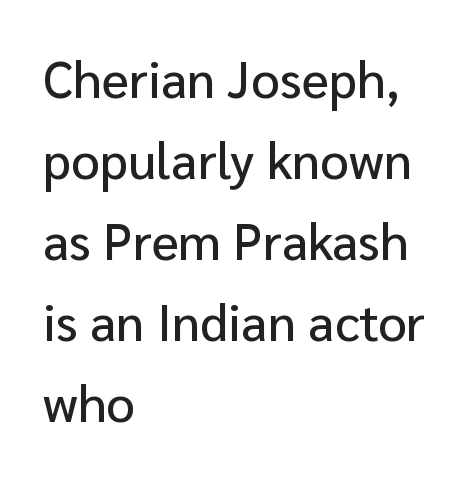
Q: Is the text italic (slanted)? A: No, it is upright.
Q: Is the typeface a serif or a sans-serif typeface? A: Sans-serif.
Q: Is the text underlined? A: No.
Q: How is the paragraph aligned? A: Left-aligned.
Q: Is the spacing between letters normal or unusually wide? A: Normal.
Q: Is the spacing between lines tight, normal or loose? A: Normal.
Q: Width (condensed, normal, or wide)? A: Normal.
Q: Stroke contrast? A: Low.
Q: x-height? A: Medium.
Q: Monospaced? A: No.
